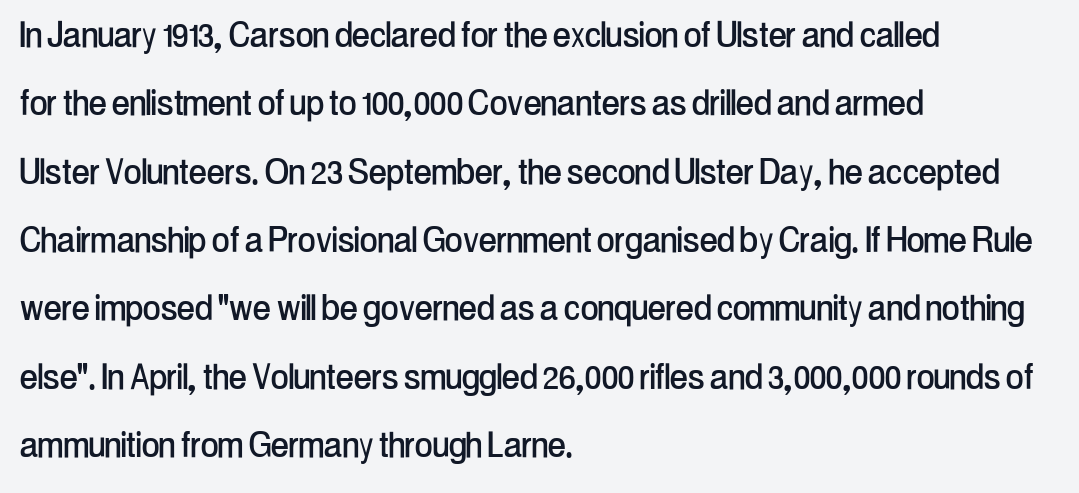
{"serif": "no", "italic": "no", "width": "condensed", "stroke_contrast": "low", "x_height": "medium", "monospaced": "no", "underline": "no", "align": "left", "line_spacing": "normal", "line_spacing_ratio": 1.59, "letter_spacing": "normal", "letter_spacing_em": 0.0, "glyph_px": 43}
